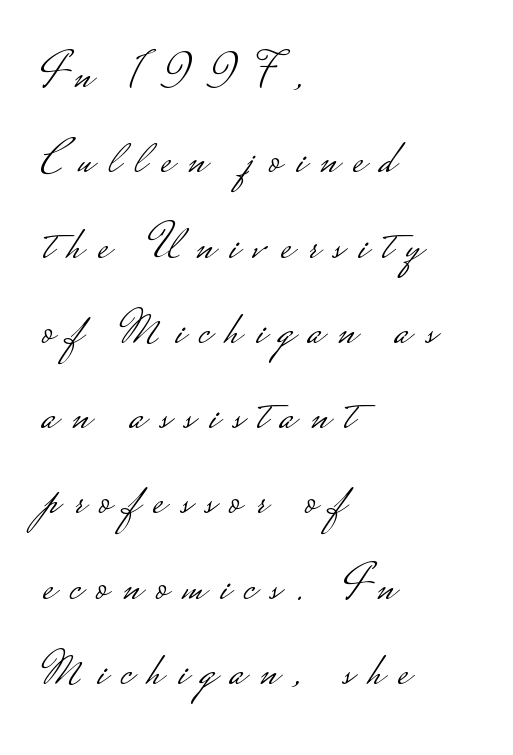
Stroke mass is kept to a normal reading level or below. The specimen omits any rule beneath the text block's lines. Each letter's strokes conclude bluntly, with no projecting serifs. Varying glyph widths throughout — classic text-font behaviour.
